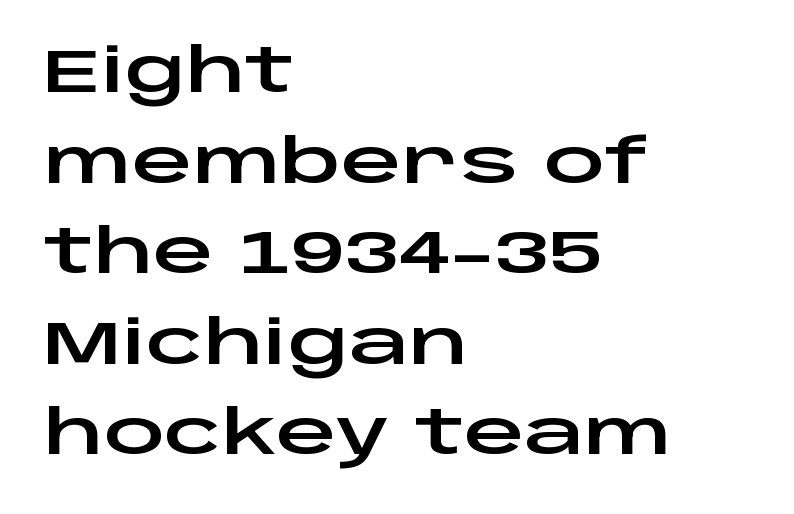
Q: Is the text italic (slanted)? A: No, it is upright.
Q: Is the typeface a serif or a sans-serif typeface? A: Sans-serif.
Q: Is the text underlined? A: No.
Q: How is the paragraph aligned? A: Left-aligned.
Q: Is the spacing between letters normal or unusually wide? A: Normal.
Q: Is the spacing between lines tight, normal or loose? A: Normal.
Q: Width (condensed, normal, or wide)? A: Wide.
Q: Stroke contrast? A: Low.
Q: x-height? A: Large.
Q: Monospaced? A: No.
